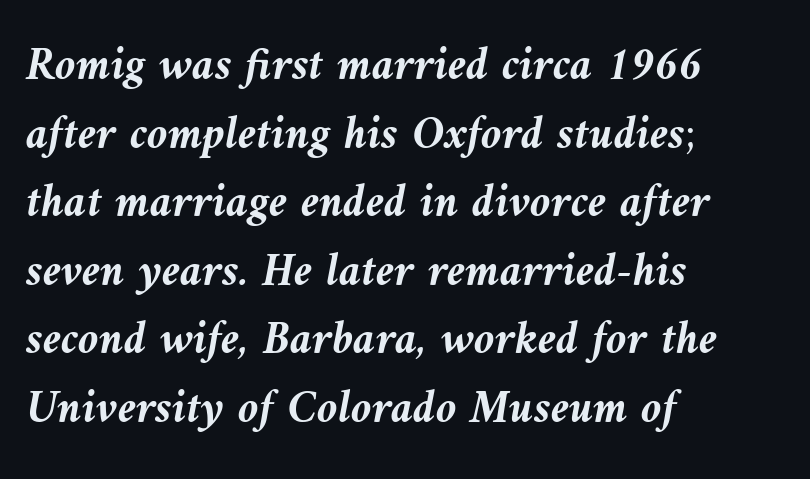
{"italic": "yes", "lean": "left", "slant_degrees": 10, "bold": "yes", "weight": "semibold", "width": "normal", "stroke_contrast": "medium", "x_height": "medium", "monospaced": "no", "underline": "no", "align": "left", "line_spacing": "normal", "line_spacing_ratio": 1.46, "letter_spacing": "normal", "letter_spacing_em": 0.0, "glyph_px": 47}
